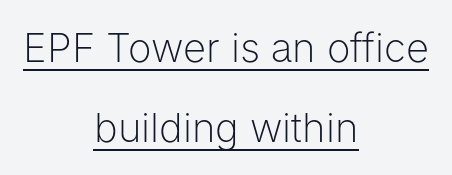
A typesetter would call this zero additional tracking. Line spacing here is loose. You can tell from the bare stems that sans-serif type was used. Each line of the rendering has a horizontal stroke beneath the glyphs. If you drew a line through each stem, it would be perfectly vertical.
